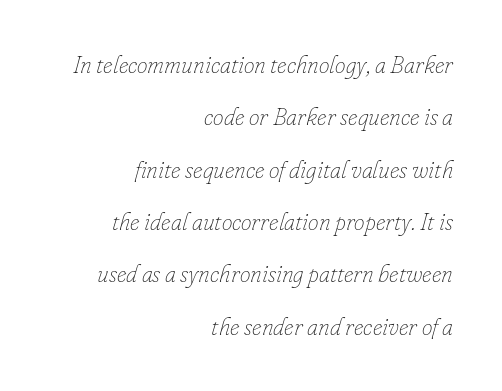
Q: Is the text bold? A: No.
Q: Is the text italic (slanted)? A: Yes, it leans right by about 16 degrees.
Q: Is the text underlined? A: No.
Q: How is the paragraph aligned? A: Right-aligned.
Q: Is the spacing between letters normal or unusually wide? A: Normal.
Q: Is the spacing between lines tight, normal or loose? A: Loose.
